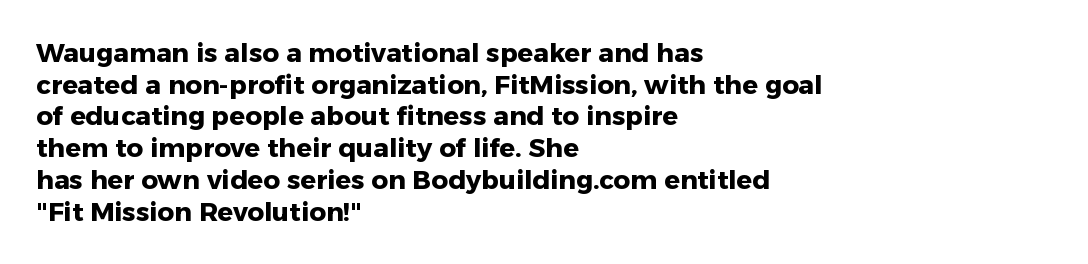
Q: Is the text bold? A: Yes.
Q: Is the text italic (slanted)? A: No, it is upright.
Q: Is the text underlined? A: No.
Q: How is the paragraph aligned? A: Left-aligned.
Q: Is the spacing between letters normal or unusually wide? A: Normal.
